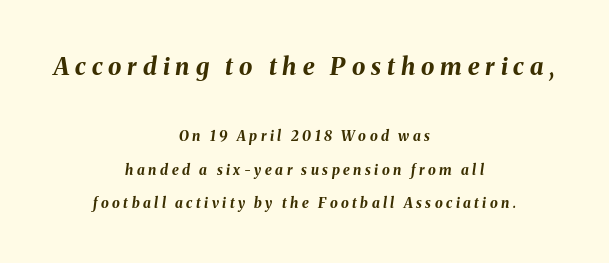
Q: Is the text bold? A: Yes.
Q: Is the text italic (slanted)? A: Yes, it leans right by about 8 degrees.
Q: Is the text underlined? A: No.
Q: How is the paragraph aligned? A: Centered.
Q: Is the spacing between letters normal or unusually wide? A: Unusually wide.
Q: Is the spacing between lines tight, normal or loose? A: Loose.
Q: Which block of text is set in a larger size, the first (top) or the second (bottom)? A: The first (top) one.
